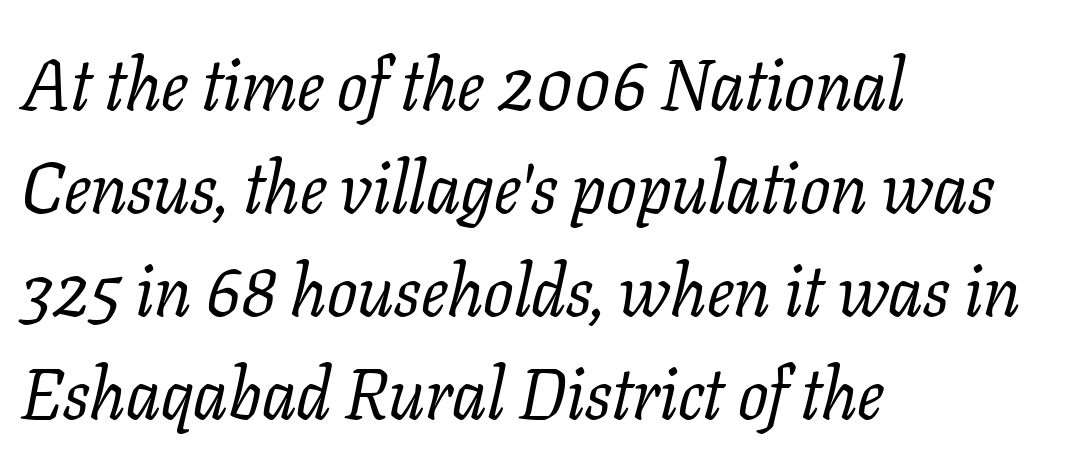
The image shows 71 px regular-weight serif type, italic (leaning right); set left-aligned, normal line spacing (1.45x), normal letter spacing, not underlined; low stroke contrast and a medium x-height.
